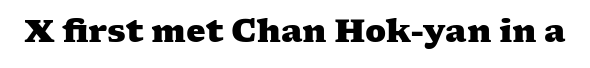
The image shows 31 px heavy, wide serif type; set normal letter spacing, not underlined; medium stroke contrast and a medium x-height.
